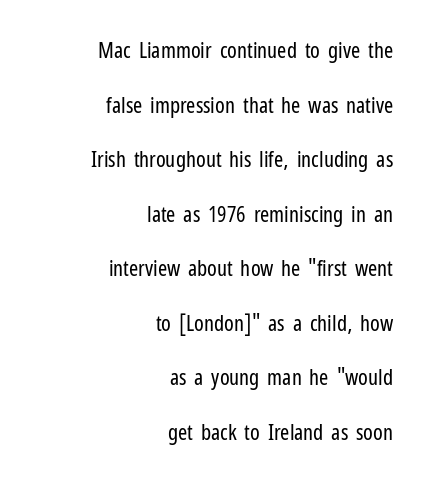
Q: Is the text bold? A: No.
Q: Is the text italic (slanted)? A: No, it is upright.
Q: Is the text underlined? A: No.
Q: How is the paragraph aligned? A: Right-aligned.
Q: Is the spacing between letters normal or unusually wide? A: Normal.
Q: Is the spacing between lines tight, normal or loose? A: Loose.
